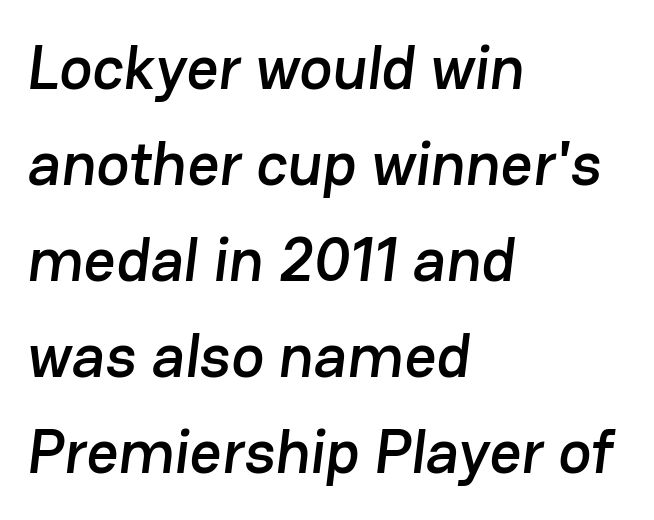
{"serif": "no", "width": "normal", "stroke_contrast": "low", "x_height": "medium", "monospaced": "no", "underline": "no", "align": "left", "line_spacing": "normal", "line_spacing_ratio": 1.55, "letter_spacing": "normal", "letter_spacing_em": 0.0, "glyph_px": 62}
